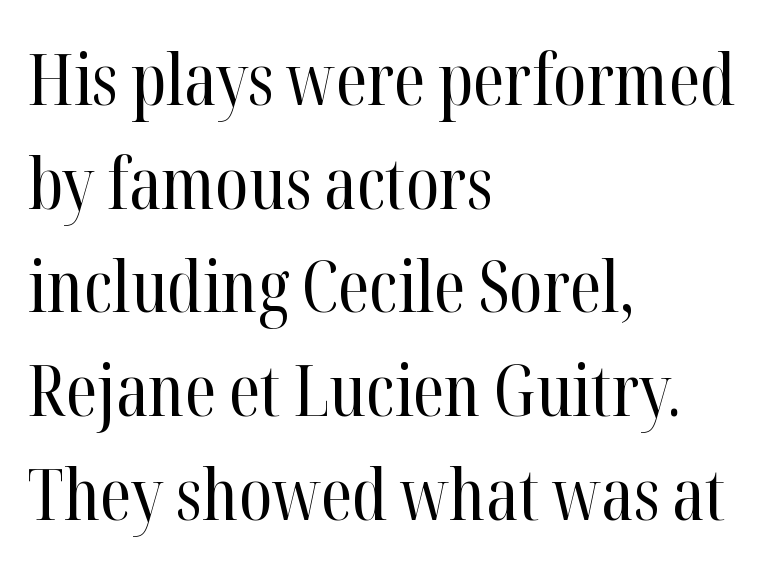
{"serif": "yes", "italic": "no", "bold": "no", "weight": "regular", "width": "condensed", "stroke_contrast": "high", "x_height": "medium", "monospaced": "no", "underline": "no", "align": "left", "line_spacing": "normal", "line_spacing_ratio": 1.44, "letter_spacing": "normal", "letter_spacing_em": 0.0, "glyph_px": 72}
